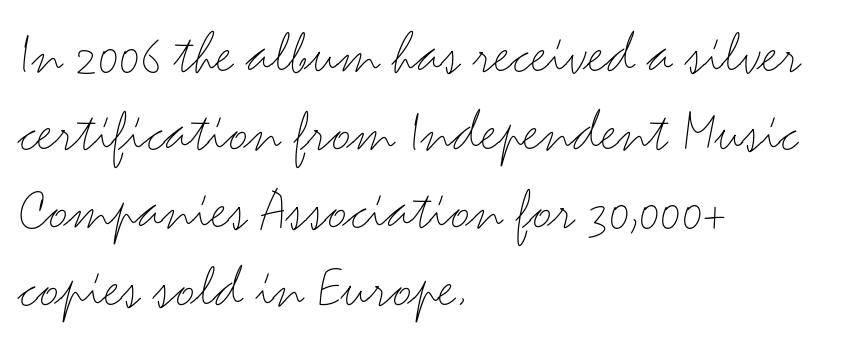
The image shows 62 px light, wide sans-serif type; set left-aligned, normal line spacing (1.26x), normal letter spacing, not underlined; medium stroke contrast and a small x-height.
